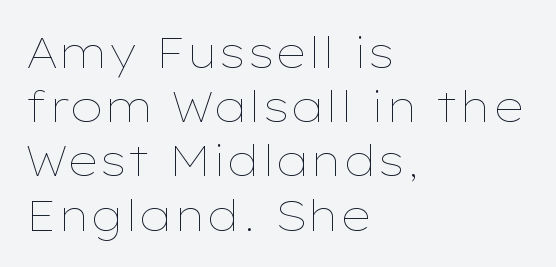
{"italic": "no", "bold": "no", "weight": "thin", "width": "wide", "stroke_contrast": "low", "x_height": "medium", "monospaced": "no", "underline": "no", "align": "left", "line_spacing": "normal", "line_spacing_ratio": 1.26, "letter_spacing": "normal", "letter_spacing_em": 0.0, "glyph_px": 43}
